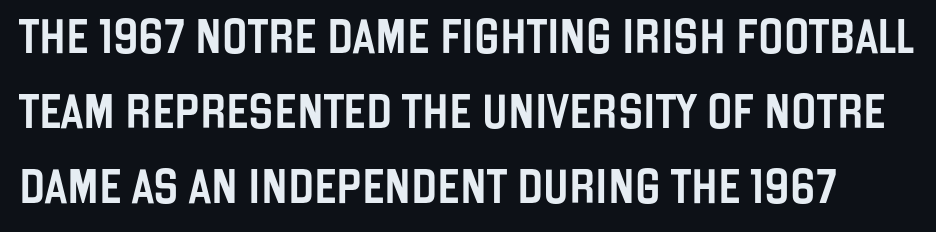
{"serif": "no", "italic": "no", "width": "condensed", "stroke_contrast": "low", "x_height": "large", "monospaced": "no", "underline": "no", "line_spacing": "loose", "line_spacing_ratio": 2.21, "letter_spacing": "normal", "letter_spacing_em": 0.0, "glyph_px": 34}
